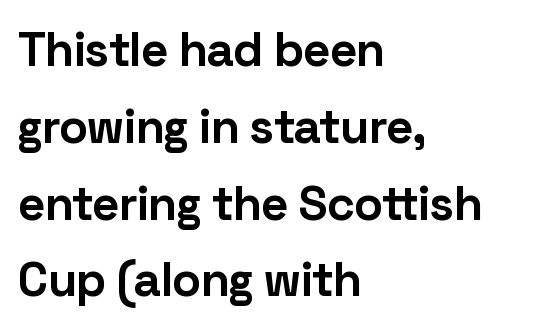
The image shows 48 px bold sans-serif type, upright; set left-aligned, normal line spacing (1.6x), normal letter spacing, not underlined; low stroke contrast and a medium x-height.
